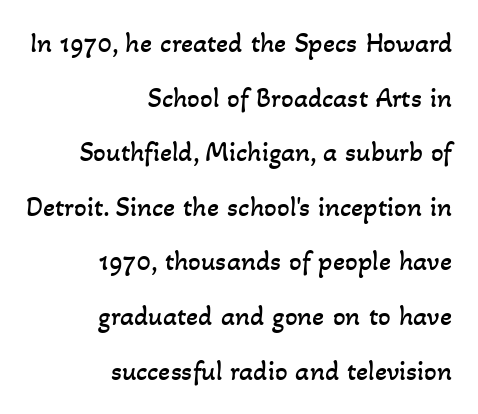
The image shows 28 px regular-weight type; set right-aligned, loose line spacing (1.95x), normal letter spacing, not underlined; low stroke contrast and a small x-height.
